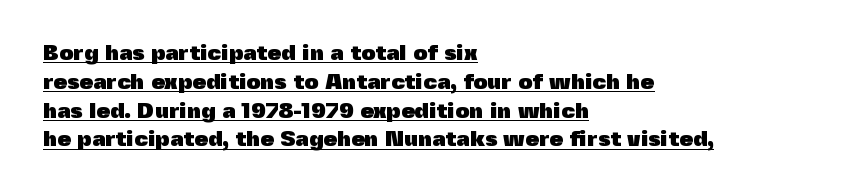
The sample's only ornament is a line tracing under the words. Does extra space separate the letters? No, they use regular spacing. Typesetter's note: full bold, strokes at maximum text heaviness. Alignment: flush left. Whoever set this chose a conventional vertical rhythm.
